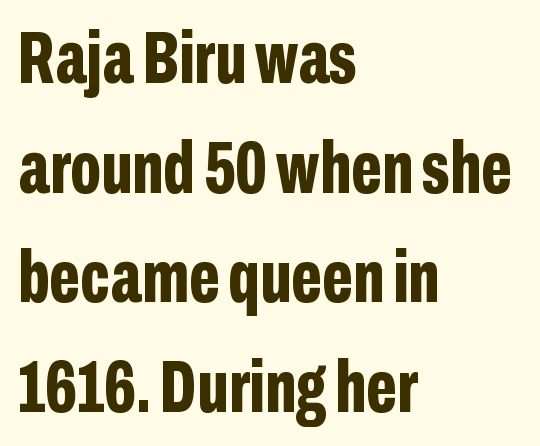
{"serif": "no", "italic": "no", "bold": "yes", "weight": "bold", "width": "condensed", "stroke_contrast": "low", "x_height": "medium", "monospaced": "no", "underline": "no", "align": "left", "line_spacing": "normal", "line_spacing_ratio": 1.48, "letter_spacing": "normal", "letter_spacing_em": 0.0, "glyph_px": 74}
